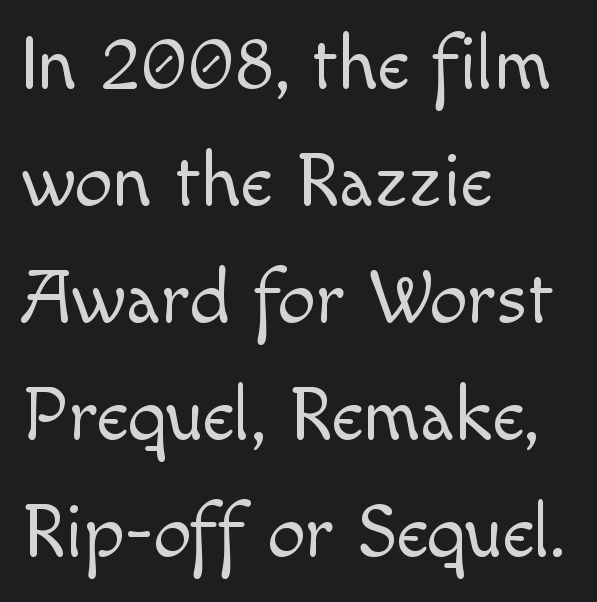
{"serif": "no", "italic": "no", "bold": "no", "weight": "light", "width": "normal", "x_height": "small", "monospaced": "no", "underline": "no", "align": "left", "line_spacing": "normal", "line_spacing_ratio": 1.54, "letter_spacing": "normal", "letter_spacing_em": 0.0, "glyph_px": 76}
